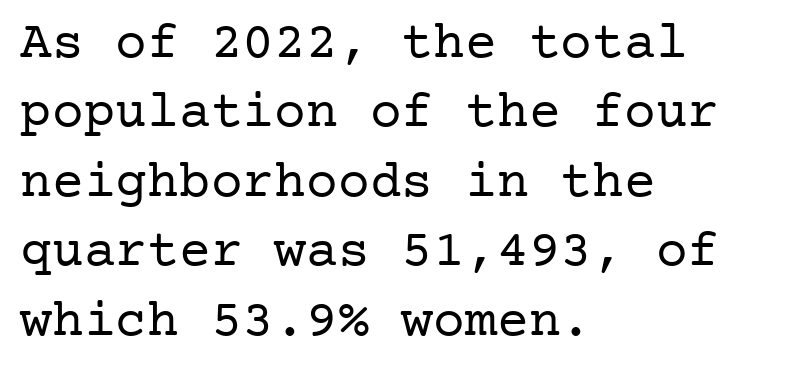
Q: Is the text bold? A: No.
Q: Is the text italic (slanted)? A: No, it is upright.
Q: Is the typeface a serif or a sans-serif typeface? A: Serif.
Q: Is the text underlined? A: No.
Q: How is the paragraph aligned? A: Left-aligned.
Q: Is the spacing between letters normal or unusually wide? A: Normal.
Q: Is the spacing between lines tight, normal or loose? A: Normal.
Q: Width (condensed, normal, or wide)? A: Normal.
Q: Stroke contrast? A: Low.
Q: x-height? A: Medium.
